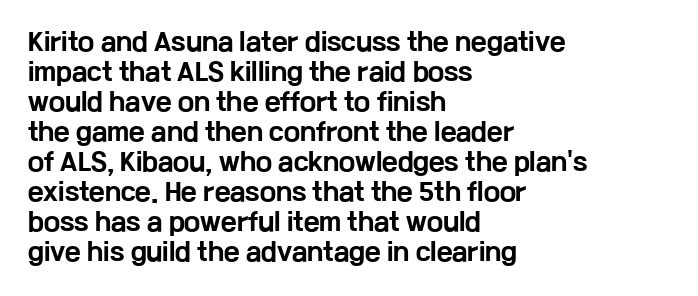
Q: Is the text bold? A: Yes.
Q: Is the text italic (slanted)? A: No, it is upright.
Q: Is the text underlined? A: No.
Q: How is the paragraph aligned? A: Left-aligned.
Q: Is the spacing between letters normal or unusually wide? A: Normal.
Q: Is the spacing between lines tight, normal or loose? A: Normal.
